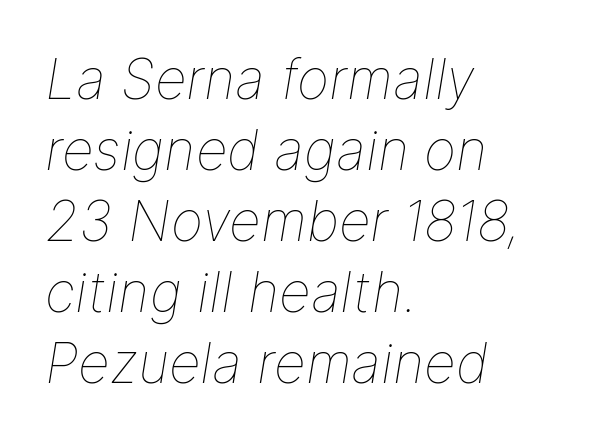
{"italic": "yes", "lean": "right", "slant_degrees": 9, "bold": "no", "weight": "thin", "width": "normal", "stroke_contrast": "low", "x_height": "medium", "monospaced": "no", "underline": "no", "align": "left", "line_spacing": "normal", "line_spacing_ratio": 1.29, "letter_spacing": "normal", "letter_spacing_em": 0.0, "glyph_px": 55}
